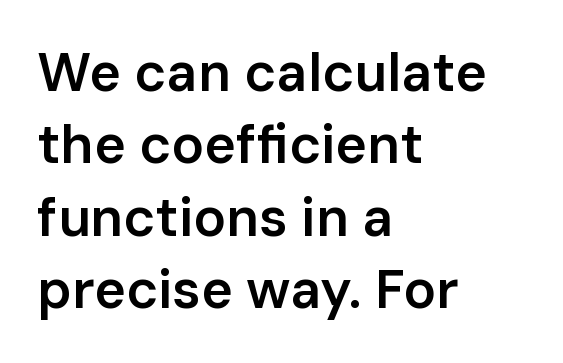
The image shows 54 px semibold sans-serif type, upright; set left-aligned, normal line spacing (1.34x), normal letter spacing, not underlined; low stroke contrast and a medium x-height.
